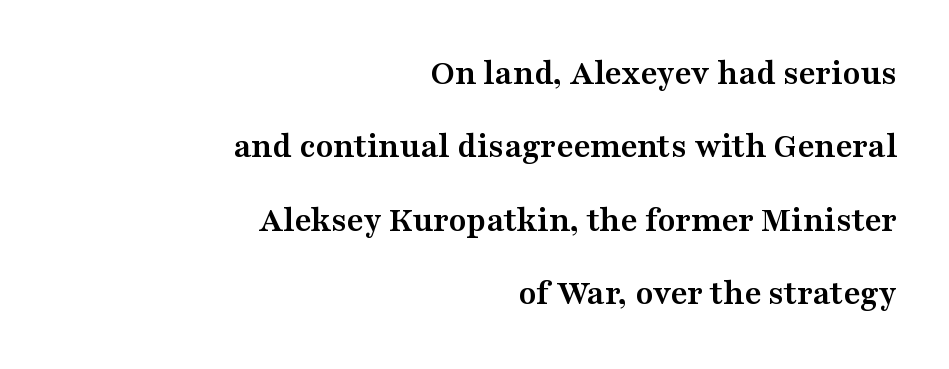
The image shows 36 px semibold, wide serif type, upright; set right-aligned, loose line spacing (2.04x), normal letter spacing, not underlined; medium stroke contrast and a medium x-height.
